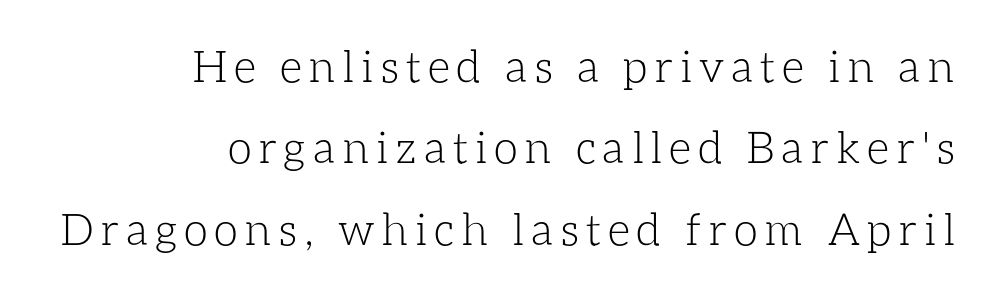
Q: Is the text bold? A: No.
Q: Is the text italic (slanted)? A: No, it is upright.
Q: Is the text underlined? A: No.
Q: How is the paragraph aligned? A: Right-aligned.
Q: Width (condensed, normal, or wide)? A: Normal.
Q: Stroke contrast? A: Low.
Q: x-height? A: Medium.
Q: Monospaced? A: No.
